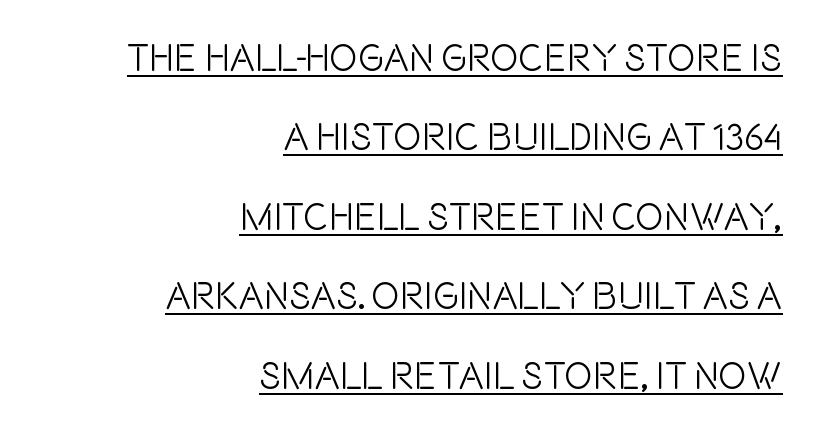
{"serif": "no", "italic": "no", "width": "condensed", "x_height": "large", "monospaced": "no", "underline": "yes", "align": "right", "line_spacing": "loose", "line_spacing_ratio": 2.09, "letter_spacing": "normal", "letter_spacing_em": 0.0, "glyph_px": 38}
